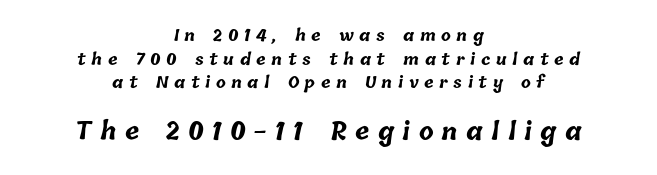
{"bold": "yes", "underline": "no", "align": "center", "line_spacing": "normal", "line_spacing_ratio": 1.48, "letter_spacing": "wide", "letter_spacing_em": 0.35, "larger_block": "second", "size_ratio": 1.5, "glyph_px": 24}
